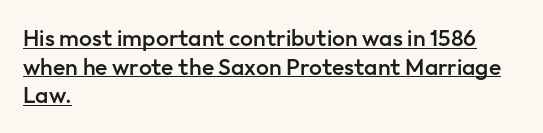
The image shows 23 px text type, upright; set left-aligned, line spacing 1.24x, normal letter spacing, underlined.
